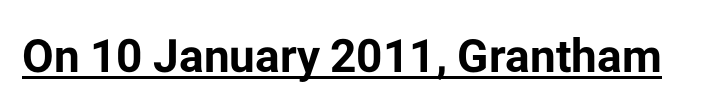
The image shows 46 px bold sans-serif type, upright; set normal letter spacing, underlined; low stroke contrast and a medium x-height.
